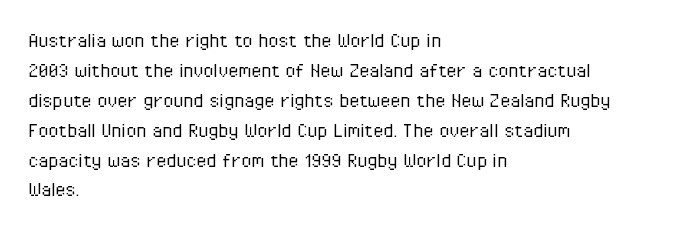
The image shows 23 px text type, upright; set left-aligned, normal line spacing (1.3x), normal letter spacing, not underlined.
